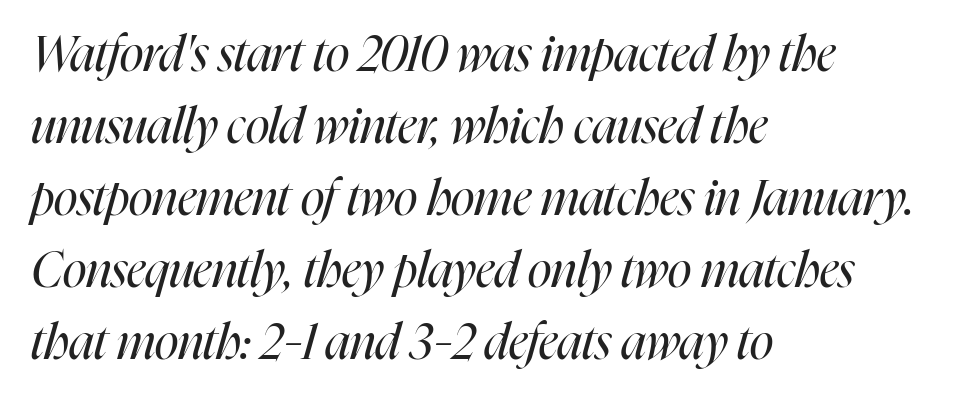
Descenders are the only things crossing below the line. These lines are rendered in a variable-pitch font. When letters slant like this, we call the style italic. The passage shown has conventional tracking throughout. Baseline-to-baseline distance is the conventional proportion of letter height. The typesetting does not lean heavy: it is not bold.
